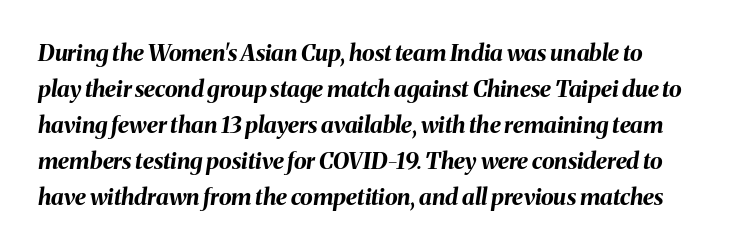
Q: Is the text bold? A: Yes.
Q: Is the text italic (slanted)? A: Yes, it leans right by about 8 degrees.
Q: Is the text underlined? A: No.
Q: Is the spacing between letters normal or unusually wide? A: Normal.
Q: Is the spacing between lines tight, normal or loose? A: Normal.
